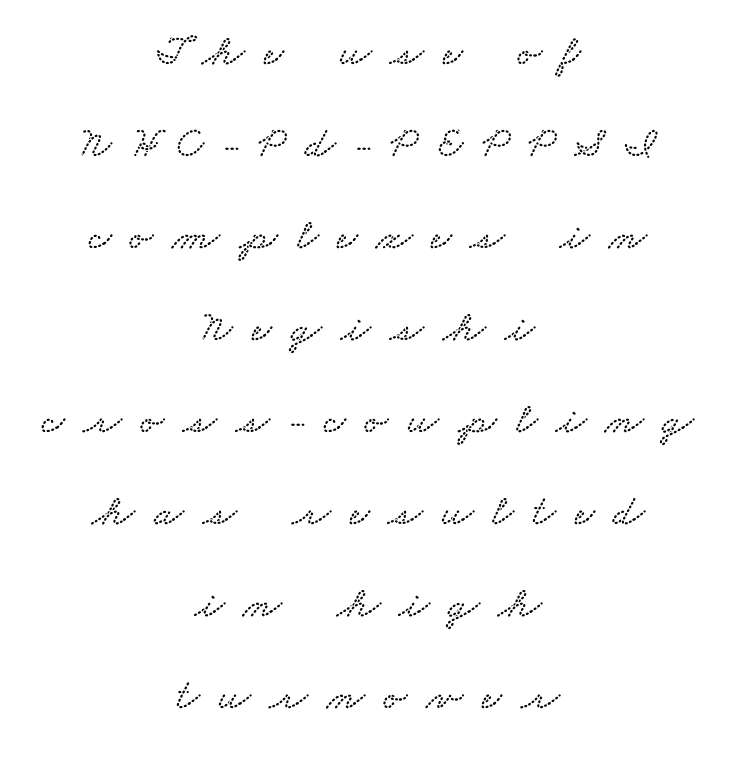
{"serif": "yes", "width": "wide", "stroke_contrast": "low", "x_height": "small", "monospaced": "no", "underline": "no", "align": "center", "line_spacing": "loose", "line_spacing_ratio": 2.09, "letter_spacing": "wide", "letter_spacing_em": 0.43, "glyph_px": 44}
